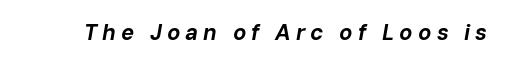
Q: Is the text bold? A: Yes.
Q: Is the text italic (slanted)? A: Yes, it leans right by about 10 degrees.
Q: Is the text underlined? A: No.
Q: Is the spacing between letters normal or unusually wide? A: Unusually wide.
